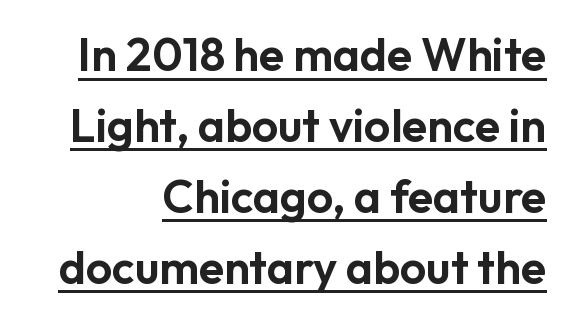
Posture: straight, roman, zero tilt. A typesetter would call this proportional, since set widths differ per character. This is underlined copy, the kind a proofreader might mark for attention. The lines sit at an ordinary, default distance from one another. The designer went with a sans here, leaving each stem footless. Observe the ordinary spacing: letters are neighbours, not strangers.
